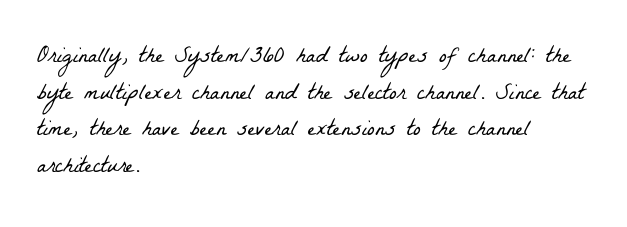
Q: Is the text bold? A: No.
Q: Is the text underlined? A: No.
Q: How is the paragraph aligned? A: Left-aligned.
Q: Is the spacing between letters normal or unusually wide? A: Normal.
Q: Is the spacing between lines tight, normal or loose? A: Normal.
